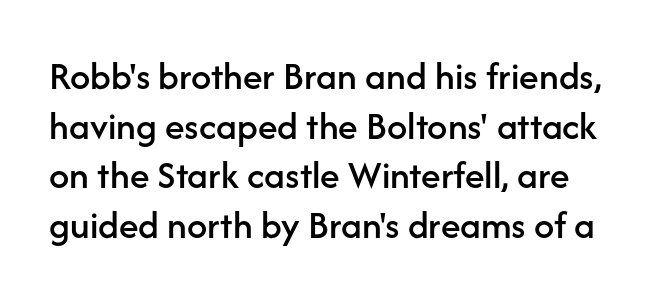
Q: Is the text italic (slanted)? A: No, it is upright.
Q: Is the typeface a serif or a sans-serif typeface? A: Sans-serif.
Q: Is the text underlined? A: No.
Q: Is the spacing between letters normal or unusually wide? A: Normal.
Q: Width (condensed, normal, or wide)? A: Normal.
Q: Stroke contrast? A: Low.
Q: x-height? A: Medium.
Q: Monospaced? A: No.
